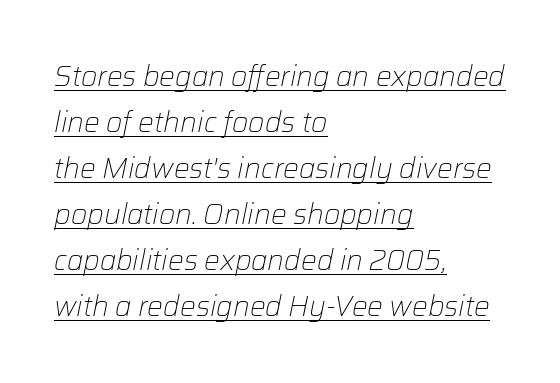
You could not count columns in this text — the font is proportionally spaced. Nobody touched the tracking dial on this one. Ink coverage per letter is moderate at most. Casual observation: everything's shoved over to the left. Regular leading.
